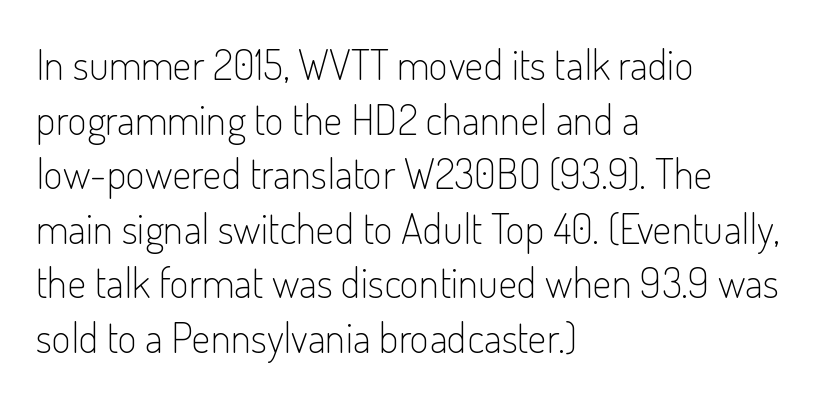
Q: Is the text bold? A: No.
Q: Is the text italic (slanted)? A: No, it is upright.
Q: Is the typeface a serif or a sans-serif typeface? A: Sans-serif.
Q: Is the text underlined? A: No.
Q: How is the paragraph aligned? A: Left-aligned.
Q: Is the spacing between letters normal or unusually wide? A: Normal.
Q: Is the spacing between lines tight, normal or loose? A: Normal.
Q: Width (condensed, normal, or wide)? A: Condensed.
Q: Stroke contrast? A: Low.
Q: x-height? A: Small.
Q: Monospaced? A: No.
